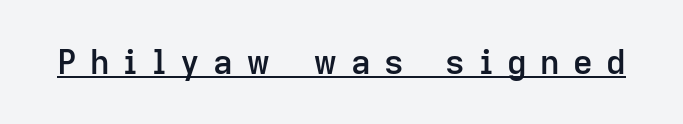
Q: Is the text bold? A: Semi-bold.
Q: Is the text italic (slanted)? A: No, it is upright.
Q: Is the typeface a serif or a sans-serif typeface? A: Sans-serif.
Q: Is the text underlined? A: Yes.
Q: Is the spacing between letters normal or unusually wide? A: Unusually wide.
Q: Width (condensed, normal, or wide)? A: Normal.
Q: Stroke contrast? A: Low.
Q: x-height? A: Medium.
Q: Monospaced? A: No.
